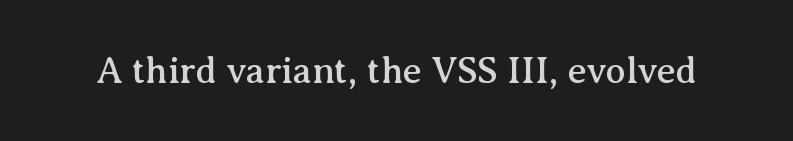
A typesetter would call this zero additional tracking. Varying glyph widths throughout — classic text-font behaviour. The gap between lines stays unmarked. Look at the bottom of the vertical strokes: they flare into serifs here.
